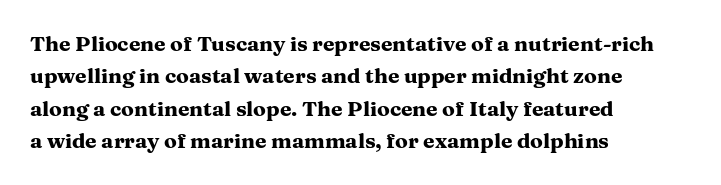
Unlike italic type, these characters show no tilt at all. Line starts are locked; line ends wander. Characters follow at the spacing the type designer built in. On the weight axis this lands at bold, roughly 700. The passage shown is not underscored anywhere.
